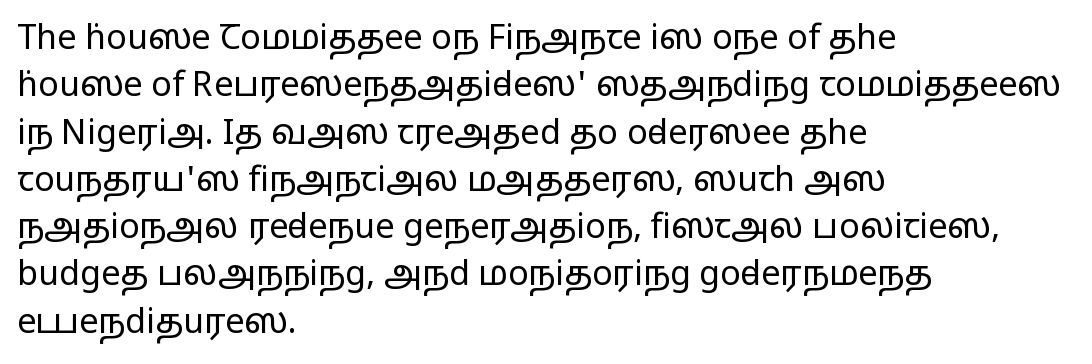
The image shows 34 px regular-weight, wide sans-serif type, upright; set left-aligned, normal line spacing (1.39x), normal letter spacing, not underlined; low stroke contrast and a medium x-height.
